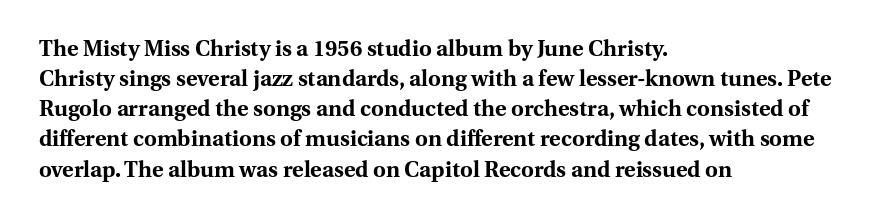
The image shows 22 px bold type, upright; set left-aligned, normal line spacing (1.37x), normal letter spacing, not underlined.
